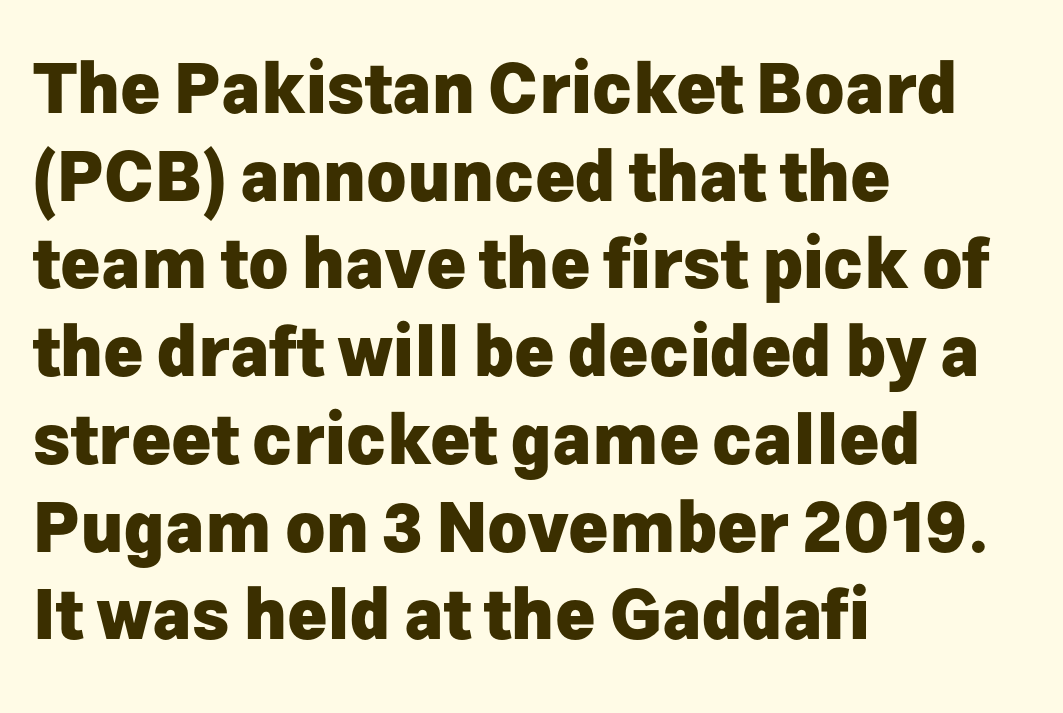
The leading is moderate, giving the passage an even texture. Nobody drew a line under any word here. Spacing verdict: proportional, widths tailored to each character. Posture: vertical.
